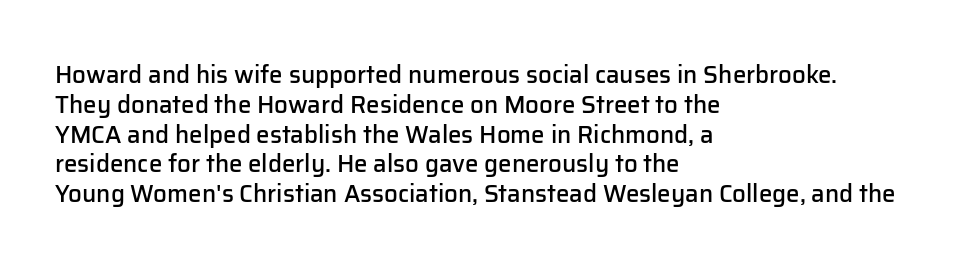
The letters stand upright; this is a roman face. Underline: absent. The sample has been set in demibold, a notch under bold. Here the glyphs are tracked normally, forming tight word shapes.
